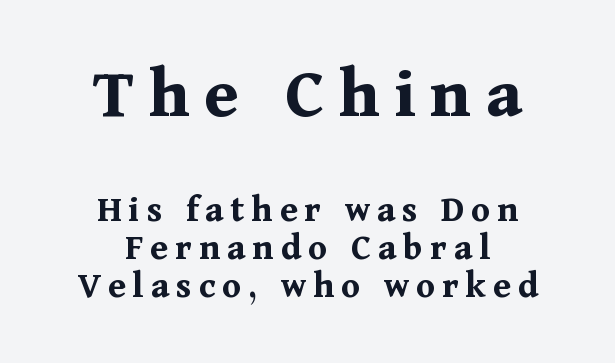
Of the two passages, the one on top uses the larger point size. A clean baseline with only descenders dipping below it. The characters display serif detailing at their extremities. Does the copy run flush right? No — it is centered line by line.
